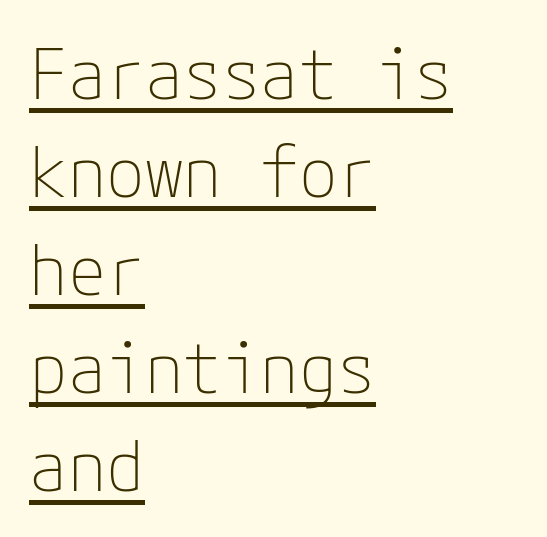
The image shows 70 px thin sans-serif type, upright; set left-aligned, normal line spacing (1.4x), normal letter spacing, underlined; low stroke contrast and a medium x-height.
